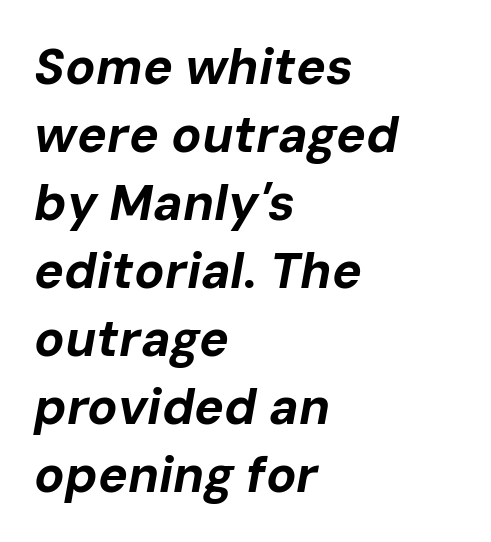
{"italic": "yes", "lean": "right", "slant_degrees": 10, "bold": "yes", "weight": "bold", "width": "normal", "stroke_contrast": "low", "x_height": "medium", "monospaced": "no", "underline": "no", "align": "left", "line_spacing": "normal", "line_spacing_ratio": 1.36, "letter_spacing": "normal", "letter_spacing_em": 0.0, "glyph_px": 50}
